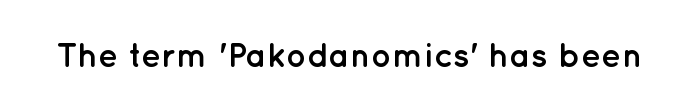
{"serif": "no", "italic": "no", "bold": "yes", "weight": "semibold", "width": "normal", "stroke_contrast": "low", "x_height": "medium", "monospaced": "no", "underline": "no", "letter_spacing": "normal", "letter_spacing_em": 0.0, "glyph_px": 34}
